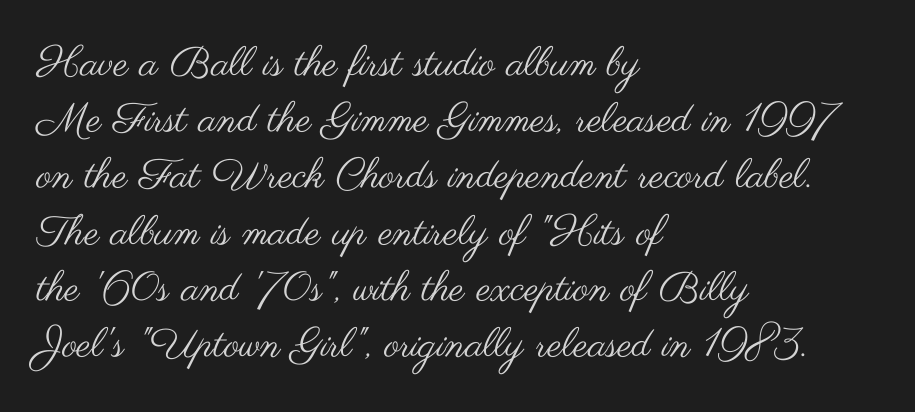
The image shows 41 px regular-weight, wide sans-serif type; set left-aligned, normal line spacing (1.37x), normal letter spacing, not underlined; medium stroke contrast and a small x-height.
